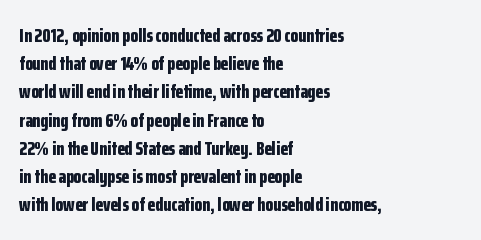
Q: Is the text bold? A: Yes.
Q: Is the text italic (slanted)? A: No, it is upright.
Q: Is the text underlined? A: No.
Q: How is the paragraph aligned? A: Left-aligned.
Q: Is the spacing between letters normal or unusually wide? A: Normal.
Q: Is the spacing between lines tight, normal or loose? A: Normal.
